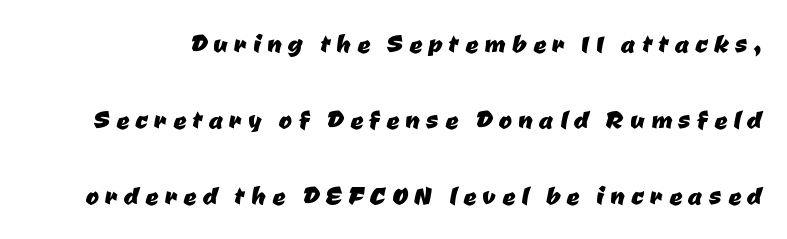
Q: Is the typeface a serif or a sans-serif typeface? A: Sans-serif.
Q: Is the text underlined? A: No.
Q: Is the spacing between letters normal or unusually wide? A: Unusually wide.
Q: Is the spacing between lines tight, normal or loose? A: Loose.
Q: Width (condensed, normal, or wide)? A: Normal.
Q: Stroke contrast? A: Low.
Q: x-height? A: Medium.
Q: Monospaced? A: No.
